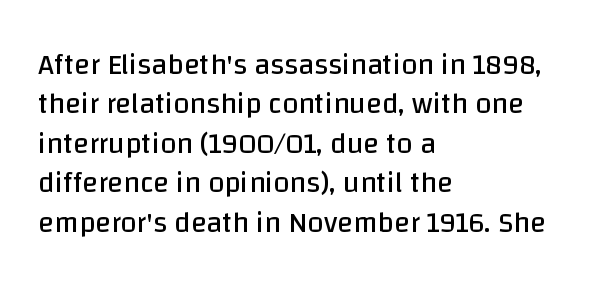
{"serif": "no", "italic": "no", "bold": "no", "weight": "regular", "width": "normal", "stroke_contrast": "low", "x_height": "large", "monospaced": "no", "underline": "no", "align": "left", "line_spacing": "normal", "line_spacing_ratio": 1.36, "letter_spacing": "normal", "letter_spacing_em": 0.0, "glyph_px": 29}
